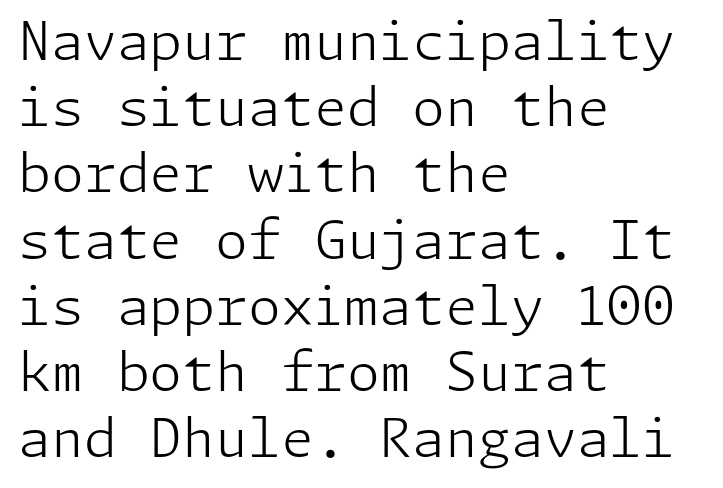
{"serif": "no", "italic": "no", "bold": "no", "weight": "light", "width": "normal", "stroke_contrast": "low", "x_height": "medium", "underline": "no", "align": "left", "line_spacing": "normal", "line_spacing_ratio": 1.25, "letter_spacing": "normal", "letter_spacing_em": 0.0, "glyph_px": 53}
